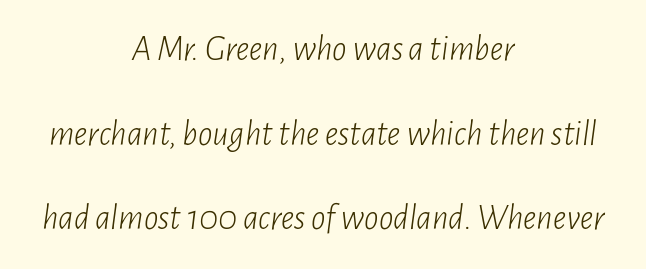
Typeset on center — no edge is straight. It's the slanting kind of type. Proportional: the letters do not fall into vertical columns. Here the glyphs are tracked normally, forming tight word shapes. Underlining? Definitely not there. No extra ink here — the face is not bold.
